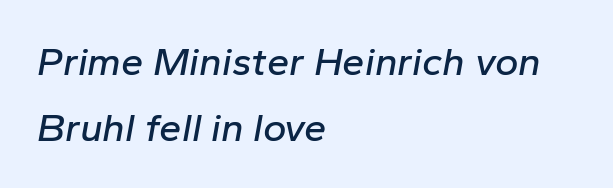
Q: Is the text italic (slanted)? A: Yes, it leans right by about 10 degrees.
Q: Is the text underlined? A: No.
Q: How is the paragraph aligned? A: Left-aligned.
Q: Is the spacing between letters normal or unusually wide? A: Normal.
Q: Is the spacing between lines tight, normal or loose? A: Normal.
Q: Width (condensed, normal, or wide)? A: Normal.
Q: Stroke contrast? A: Low.
Q: x-height? A: Medium.
Q: Monospaced? A: No.
